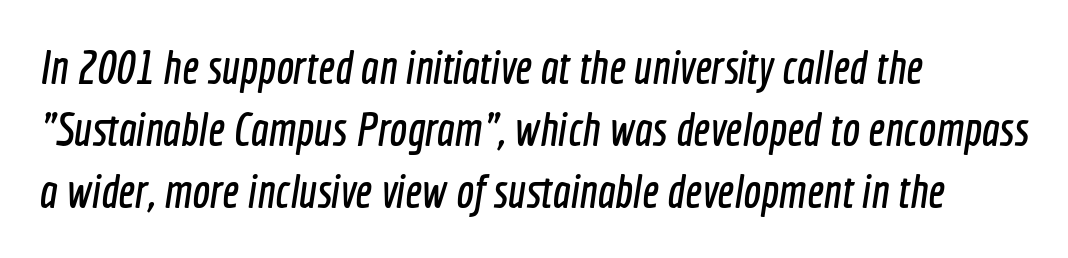
Q: Is the typeface a serif or a sans-serif typeface? A: Sans-serif.
Q: Is the text underlined? A: No.
Q: How is the paragraph aligned? A: Left-aligned.
Q: Is the spacing between letters normal or unusually wide? A: Normal.
Q: Is the spacing between lines tight, normal or loose? A: Normal.
Q: Width (condensed, normal, or wide)? A: Condensed.
Q: x-height? A: Medium.
Q: Monospaced? A: No.
